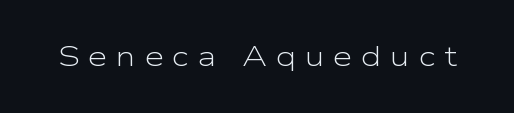
Q: Is the text bold? A: No.
Q: Is the text italic (slanted)? A: No, it is upright.
Q: Is the typeface a serif or a sans-serif typeface? A: Sans-serif.
Q: Is the text underlined? A: No.
Q: Is the spacing between letters normal or unusually wide? A: Unusually wide.
Q: Width (condensed, normal, or wide)? A: Wide.
Q: Stroke contrast? A: Low.
Q: x-height? A: Medium.
Q: Monospaced? A: No.
